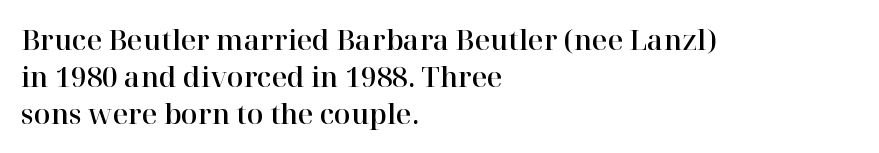
The image shows 27 px text type, upright; set left-aligned, normal line spacing (1.37x), normal letter spacing, not underlined.
